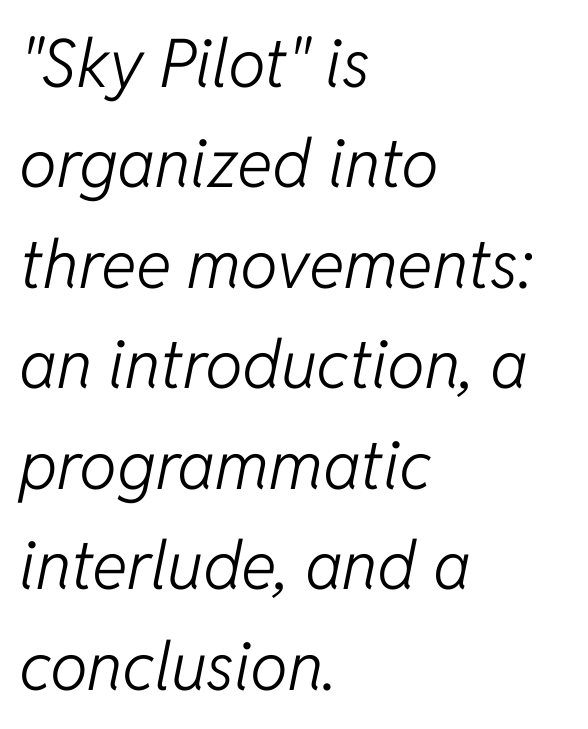
Looks like regular typesetting: each glyph gets only the width it needs. The specimen omits any rule beneath the text block's lines. The paragraph has a hard left edge and a soft right edge. Characters are canted at an angle relative to the baseline's perpendicular. Students, observe: this is what conventionally led text looks like.
